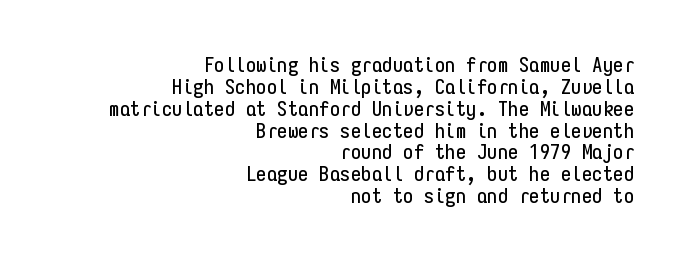
{"italic": "no", "underline": "no", "align": "right", "line_spacing": "tight", "line_spacing_ratio": 1.04, "letter_spacing": "normal", "letter_spacing_em": 0.0, "glyph_px": 21}
